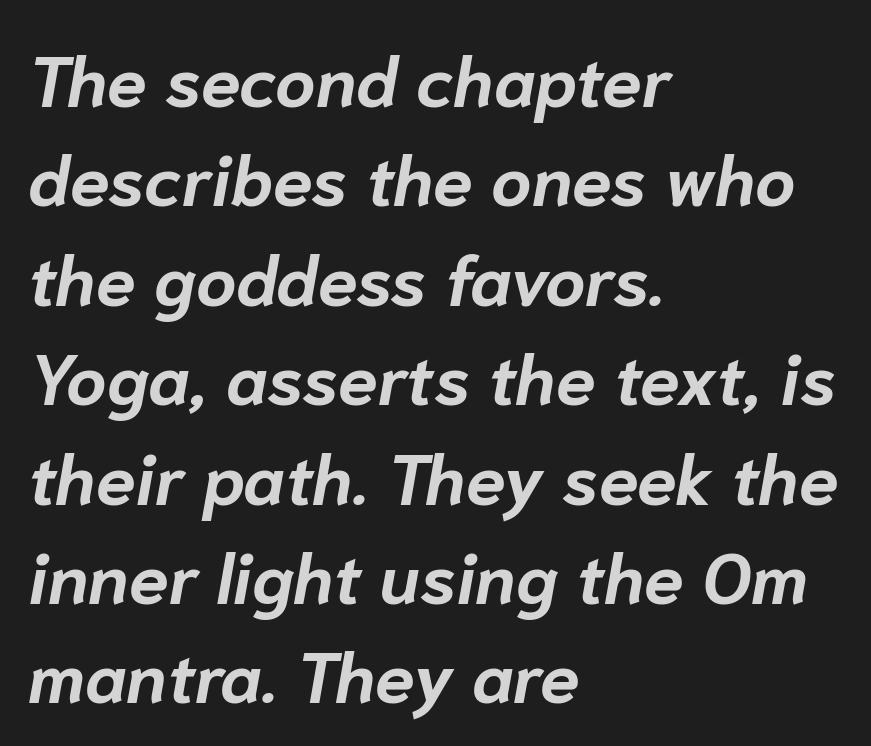
Q: Is the text bold? A: Yes.
Q: Is the text italic (slanted)? A: Yes, it leans right by about 10 degrees.
Q: Is the text underlined? A: No.
Q: How is the paragraph aligned? A: Left-aligned.
Q: Is the spacing between letters normal or unusually wide? A: Normal.
Q: Is the spacing between lines tight, normal or loose? A: Normal.
Q: Width (condensed, normal, or wide)? A: Normal.
Q: Stroke contrast? A: Low.
Q: x-height? A: Medium.
Q: Monospaced? A: No.
